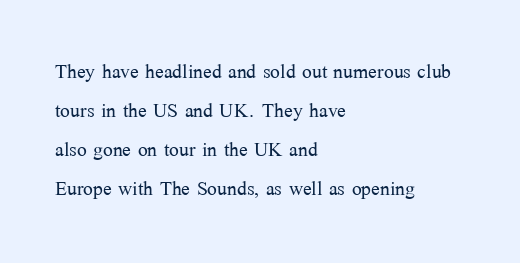
{"italic": "no", "bold": "no", "underline": "no", "align": "left", "line_spacing": "normal", "line_spacing_ratio": 1.5, "letter_spacing": "normal", "letter_spacing_em": 0.0, "glyph_px": 26}
